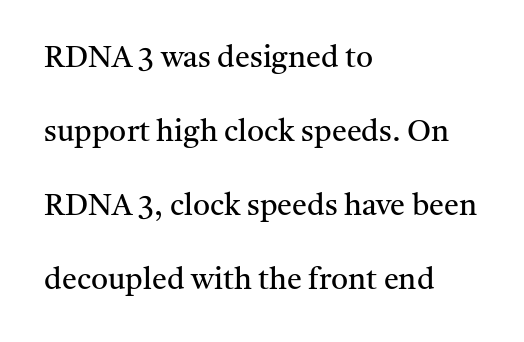
In terms of letterspacing, this is plain default setting. You could not count columns in this text — the font is proportionally spaced. Lines of text with bare space underneath. The rag falls on the right side of this text block. Rows of type keep a wide berth in the vertical direction.
